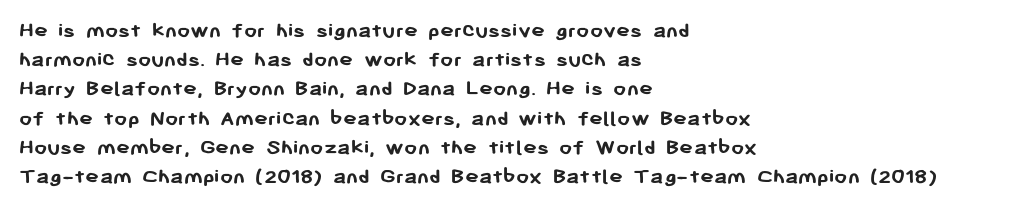
The image shows 23 px bold type, upright; set left-aligned, normal line spacing (1.27x), normal letter spacing, not underlined.
